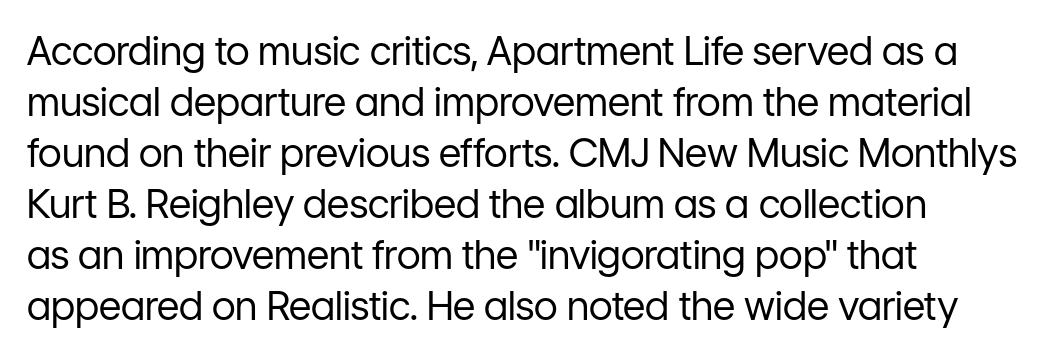
Q: Is the text bold? A: No.
Q: Is the text italic (slanted)? A: No, it is upright.
Q: Is the typeface a serif or a sans-serif typeface? A: Sans-serif.
Q: Is the text underlined? A: No.
Q: How is the paragraph aligned? A: Left-aligned.
Q: Is the spacing between letters normal or unusually wide? A: Normal.
Q: Is the spacing between lines tight, normal or loose? A: Normal.
Q: Width (condensed, normal, or wide)? A: Normal.
Q: Stroke contrast? A: Low.
Q: x-height? A: Medium.
Q: Monospaced? A: No.
